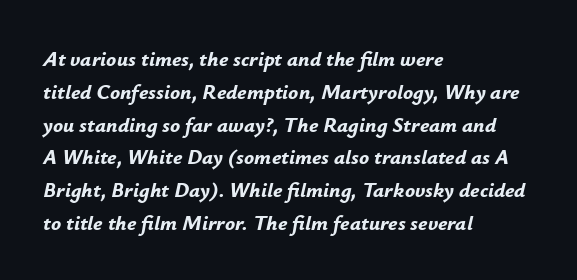
Type without underlining. Left-aligned paragraph, ragged on the right. Is the type slanted? Yes — the strokes lean at a clear angle. Caption: standard tracking, unaltered.
